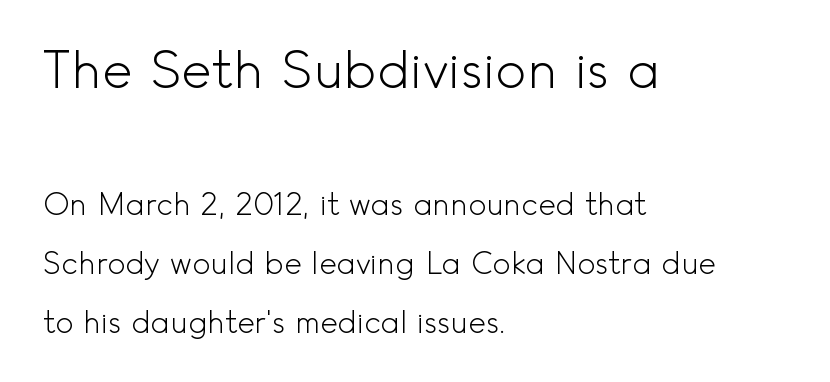
The image shows 52 px light sans-serif type, upright; set left-aligned, loose line spacing (1.98x), normal letter spacing, not underlined; the first (top) block is 1.73x larger; a small x-height.
